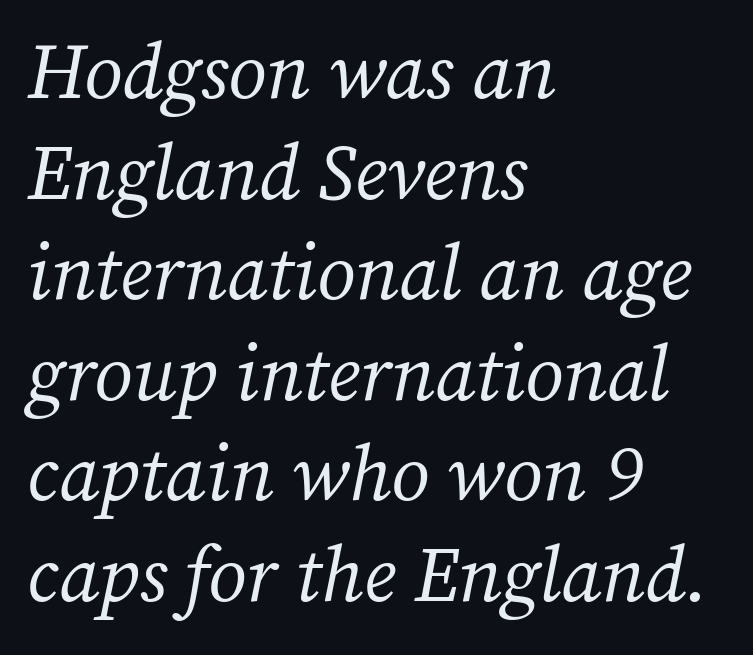
The image shows 78 px regular-weight serif type, italic (leaning right); set left-aligned, normal line spacing (1.29x), normal letter spacing, not underlined; medium stroke contrast and a medium x-height.
